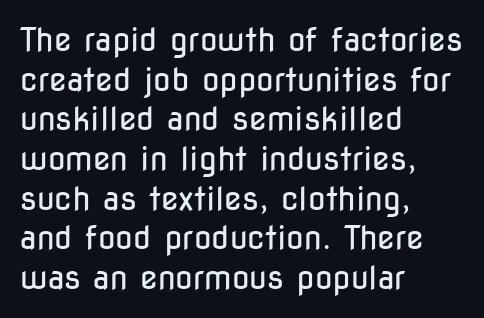
The image shows 32 px regular-weight, condensed sans-serif type, upright; set left-aligned, line spacing 1.24x, normal letter spacing, not underlined; low stroke contrast and a medium x-height.
